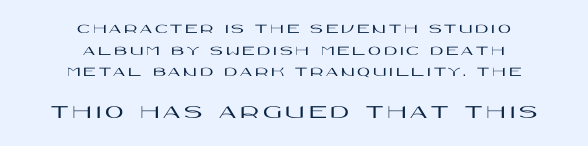
Q: Is the text italic (slanted)? A: No, it is upright.
Q: Is the text underlined? A: No.
Q: How is the paragraph aligned? A: Centered.
Q: Is the spacing between letters normal or unusually wide? A: Unusually wide.
Q: Is the spacing between lines tight, normal or loose? A: Normal.
Q: Which block of text is set in a larger size, the first (top) or the second (bottom)? A: The second (bottom) one.
